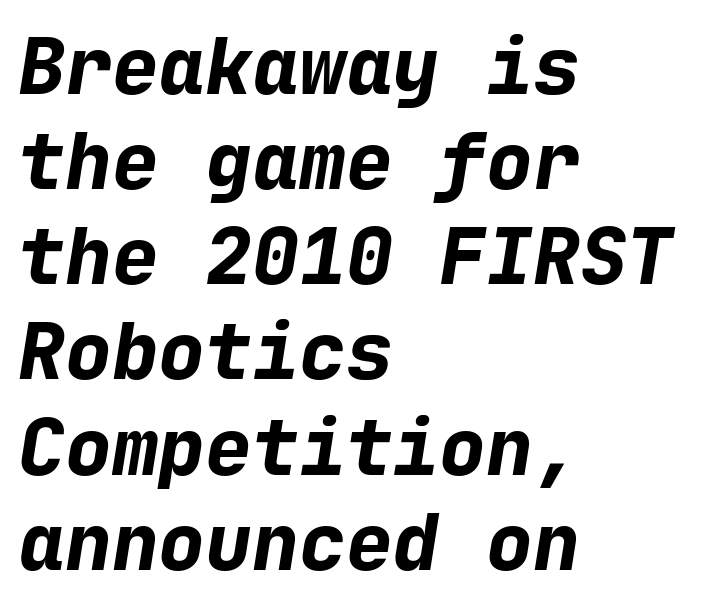
Q: Is the text bold? A: Yes.
Q: Is the text italic (slanted)? A: Yes, it leans right by about 9 degrees.
Q: Is the text underlined? A: No.
Q: How is the paragraph aligned? A: Left-aligned.
Q: Is the spacing between letters normal or unusually wide? A: Normal.
Q: Width (condensed, normal, or wide)? A: Normal.
Q: Stroke contrast? A: Low.
Q: x-height? A: Medium.
Q: Monospaced? A: Yes.
